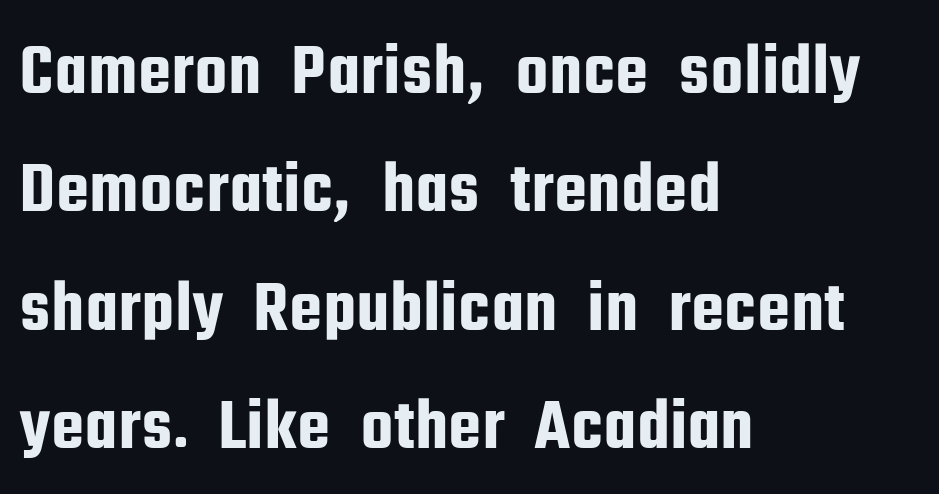
{"serif": "no", "italic": "no", "width": "condensed", "stroke_contrast": "low", "x_height": "medium", "monospaced": "no", "underline": "no", "align": "left", "line_spacing": "normal", "line_spacing_ratio": 1.6, "letter_spacing": "normal", "letter_spacing_em": 0.0, "glyph_px": 74}
